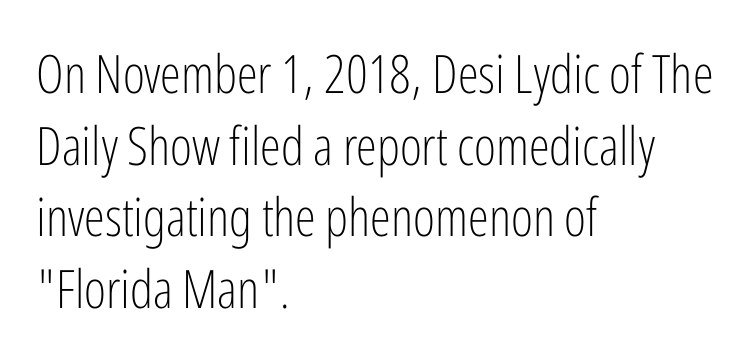
{"serif": "no", "italic": "no", "bold": "no", "weight": "light", "width": "condensed", "stroke_contrast": "low", "x_height": "medium", "monospaced": "no", "underline": "no", "align": "left", "line_spacing": "normal", "line_spacing_ratio": 1.35, "letter_spacing": "normal", "letter_spacing_em": 0.0, "glyph_px": 53}
